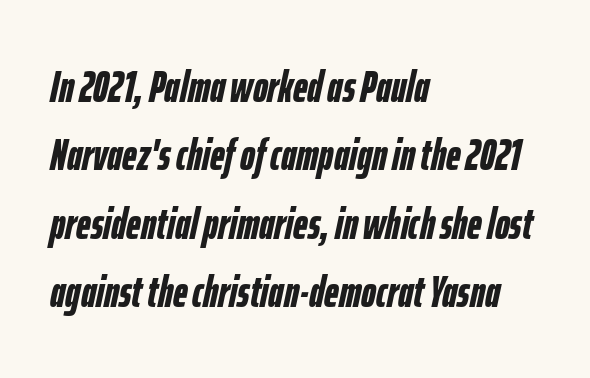
The image shows 45 px semibold, condensed type, italic (leaning right); set left-aligned, normal line spacing (1.52x), normal letter spacing, not underlined; low stroke contrast and a medium x-height.
